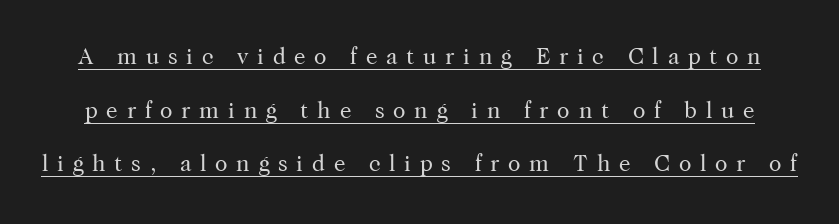
Q: Is the text bold? A: No.
Q: Is the text italic (slanted)? A: No, it is upright.
Q: Is the text underlined? A: Yes.
Q: Is the spacing between letters normal or unusually wide? A: Unusually wide.
Q: Is the spacing between lines tight, normal or loose? A: Loose.
